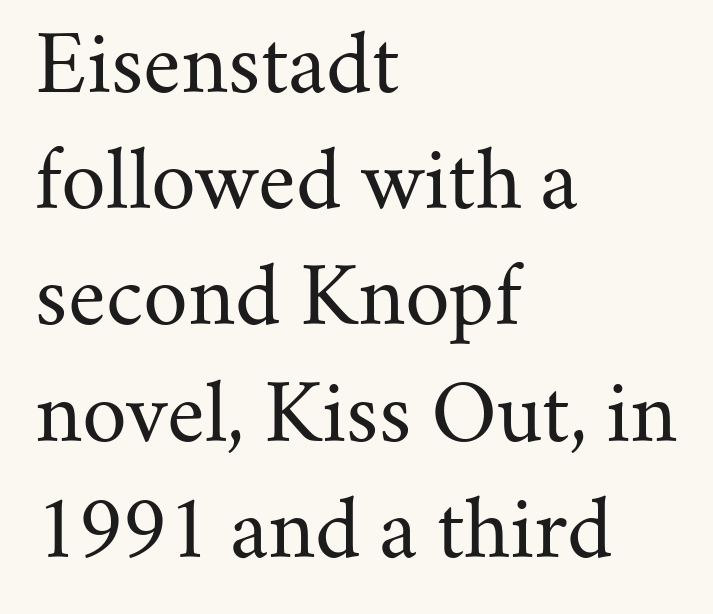
{"serif": "yes", "italic": "no", "bold": "no", "weight": "regular", "width": "normal", "stroke_contrast": "medium", "x_height": "small", "monospaced": "no", "underline": "no", "align": "left", "line_spacing": "normal", "line_spacing_ratio": 1.49, "letter_spacing": "normal", "letter_spacing_em": 0.0, "glyph_px": 78}
